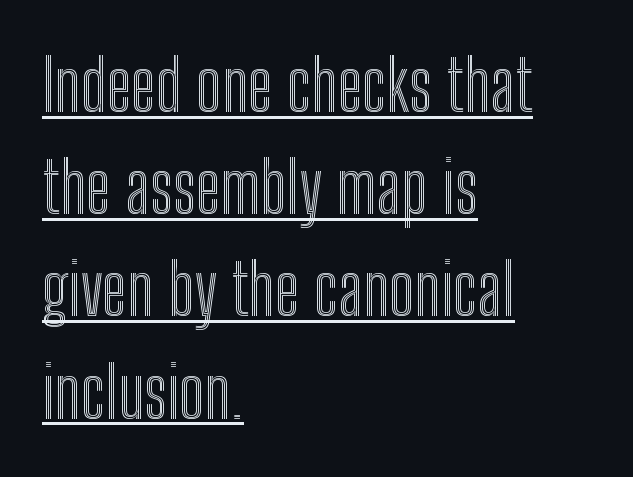
Q: Is the text italic (slanted)? A: No, it is upright.
Q: Is the text underlined? A: Yes.
Q: How is the paragraph aligned? A: Left-aligned.
Q: Is the spacing between letters normal or unusually wide? A: Normal.
Q: Is the spacing between lines tight, normal or loose? A: Normal.
Q: Width (condensed, normal, or wide)? A: Condensed.
Q: x-height? A: Medium.
Q: Monospaced? A: No.
